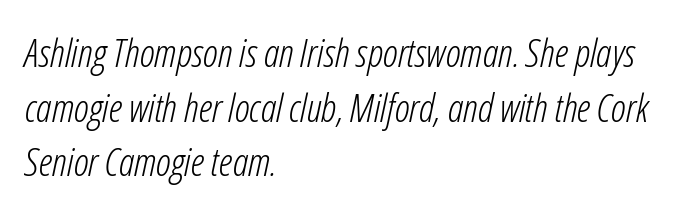
The image shows 39 px light, condensed type, italic (leaning right); set left-aligned, normal line spacing (1.4x), normal letter spacing, not underlined; low stroke contrast and a medium x-height.
